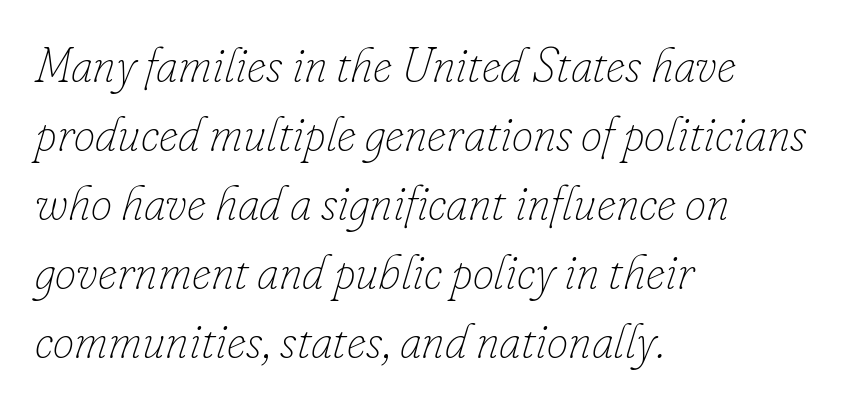
The image shows 48 px thin type, italic (leaning right); set left-aligned, normal line spacing (1.44x), normal letter spacing, not underlined; low stroke contrast and a small x-height.
